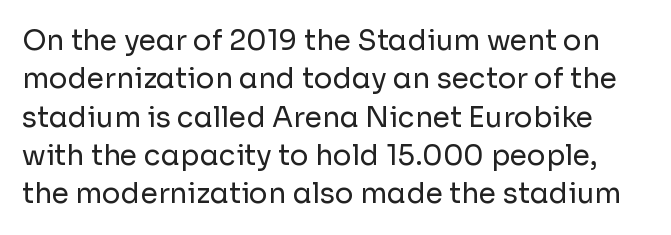
{"serif": "no", "italic": "no", "bold": "no", "weight": "regular", "width": "normal", "stroke_contrast": "low", "x_height": "medium", "monospaced": "no", "underline": "no", "line_spacing": "normal", "line_spacing_ratio": 1.37, "letter_spacing": "normal", "letter_spacing_em": 0.0, "glyph_px": 28}
